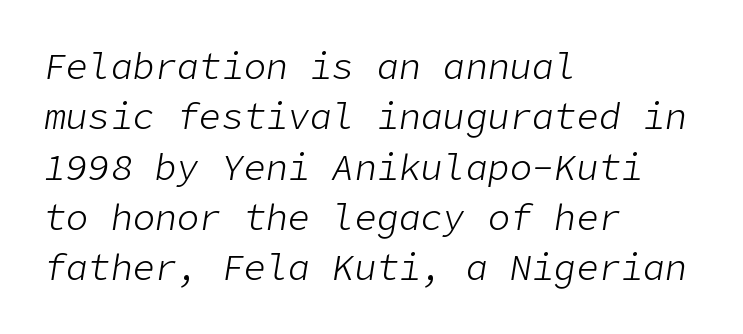
The image shows 37 px light type, italic (leaning right); set left-aligned, normal line spacing (1.36x), normal letter spacing, not underlined; low stroke contrast and a medium x-height.
